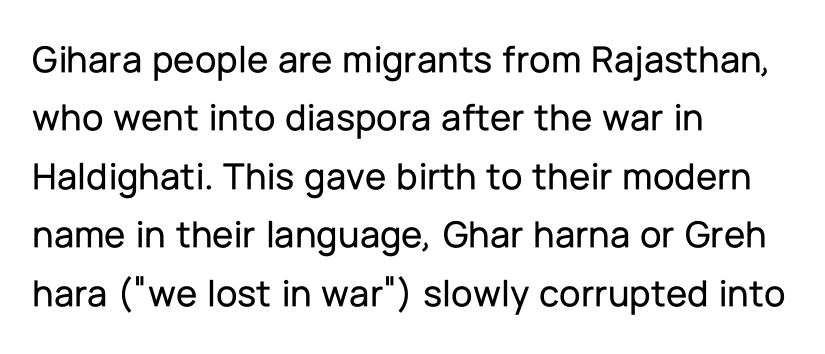
The image shows 39 px sans-serif type, upright; set left-aligned, normal line spacing (1.5x), normal letter spacing, not underlined; low stroke contrast and a medium x-height.
